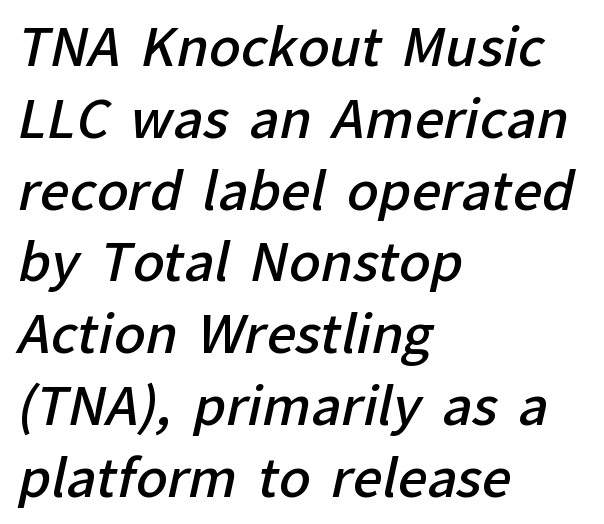
The lines in this sample share a left origin and differ only in where they stop. Is the type bold? Partly — it's a semibold, heavier than regular but not fully bold. A clean baseline with only descenders dipping below it. The characters display no serif detailing; their extremities are plain. The letters sit at their default tracking, neither squeezed nor spread.
